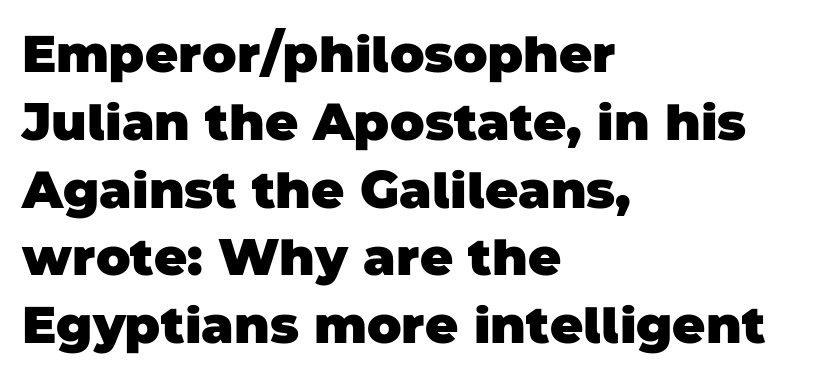
{"serif": "no", "bold": "yes", "weight": "heavy", "width": "normal", "stroke_contrast": "low", "x_height": "large", "monospaced": "no", "underline": "no", "align": "left", "line_spacing": "normal", "line_spacing_ratio": 1.33, "letter_spacing": "normal", "letter_spacing_em": 0.0, "glyph_px": 51}
